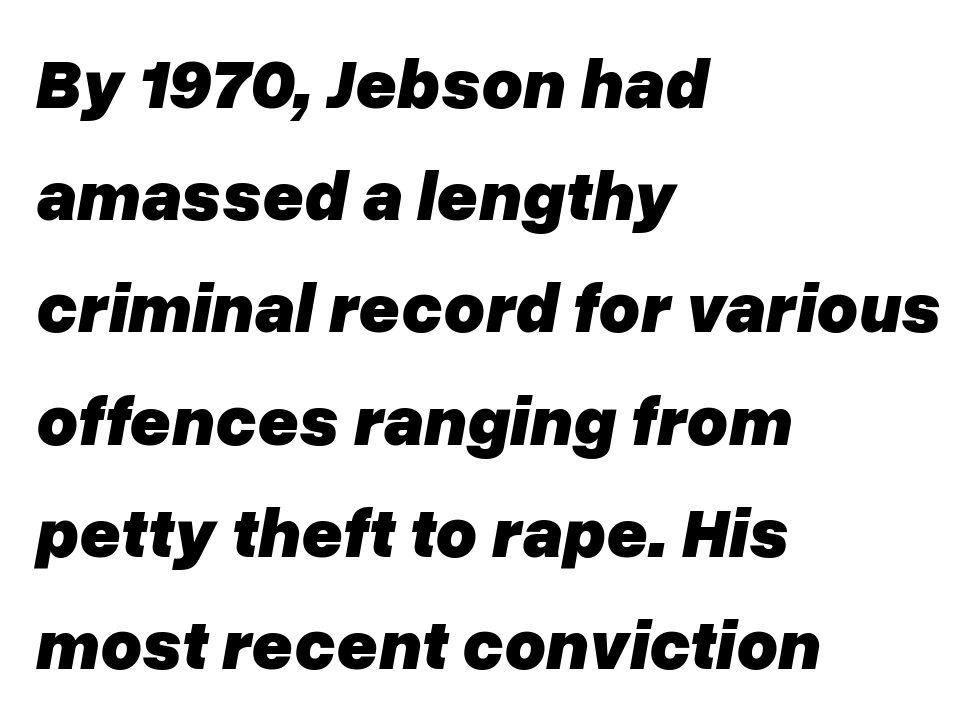
In terms of posture, this sample is oblique. The face used here has the dense, thick strokes of a bold. Caption: multi-line text, flush left, ragged right. The area under the type is left untouched.
